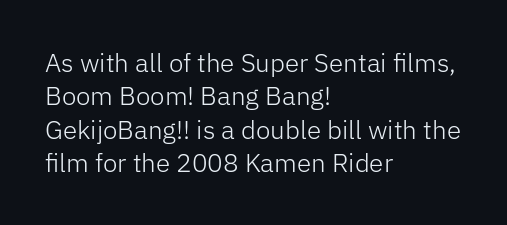
Compared with typical paragraphs, the rows here are spaced about the same. The letters stand straight up with perfectly vertical stems. Short and long lines alike share a common starting point at left. Is the stroke heavy? The answer is a plain regular-or-lighter. In terms of letterspacing, this is plain default setting. Just letters on the line, the space beneath them empty.
